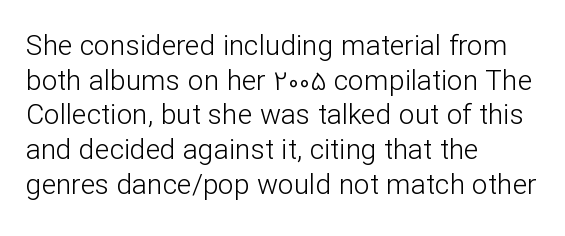
The image shows 28 px light sans-serif type, upright; set left-aligned, line spacing 1.24x, normal letter spacing, not underlined; low stroke contrast and a medium x-height.
